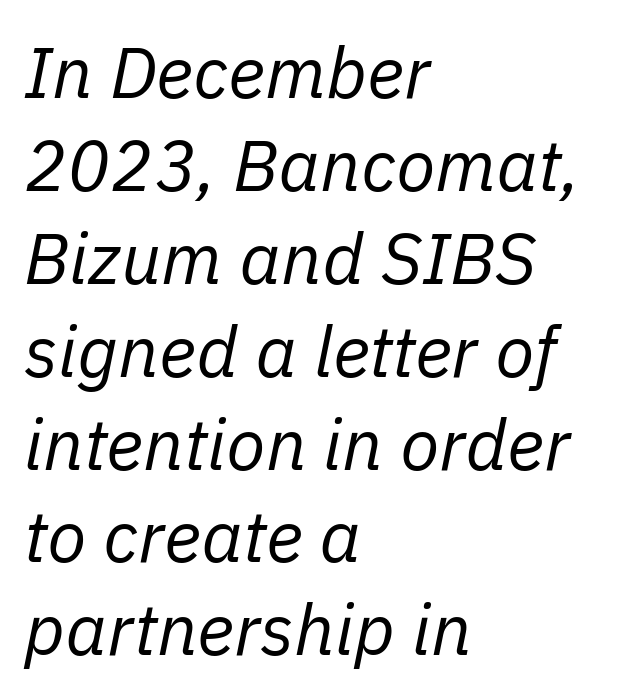
Q: Is the text bold? A: No.
Q: Is the text italic (slanted)? A: Yes, it leans right by about 11 degrees.
Q: Is the text underlined? A: No.
Q: How is the paragraph aligned? A: Left-aligned.
Q: Is the spacing between letters normal or unusually wide? A: Normal.
Q: Is the spacing between lines tight, normal or loose? A: Normal.
Q: Width (condensed, normal, or wide)? A: Normal.
Q: Stroke contrast? A: Low.
Q: x-height? A: Medium.
Q: Monospaced? A: No.
